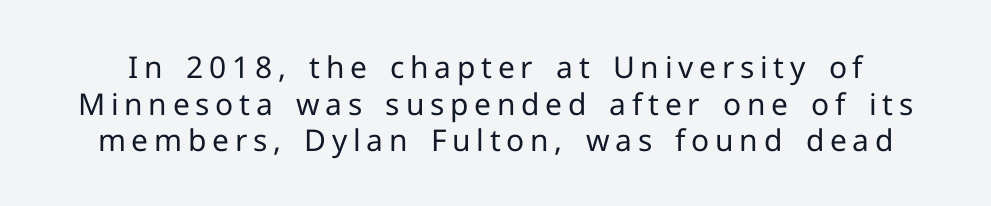
{"serif": "no", "italic": "no", "bold": "no", "weight": "regular", "width": "normal", "stroke_contrast": "low", "x_height": "medium", "monospaced": "no", "underline": "no", "line_spacing_ratio": 1.22, "glyph_px": 30}
